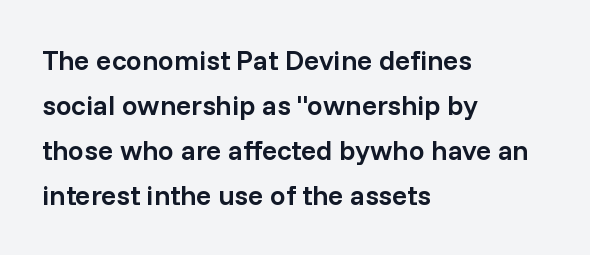
Q: Is the text bold? A: Semi-bold.
Q: Is the text italic (slanted)? A: No, it is upright.
Q: Is the typeface a serif or a sans-serif typeface? A: Sans-serif.
Q: Is the text underlined? A: No.
Q: How is the paragraph aligned? A: Left-aligned.
Q: Is the spacing between letters normal or unusually wide? A: Normal.
Q: Is the spacing between lines tight, normal or loose? A: Normal.
Q: Width (condensed, normal, or wide)? A: Normal.
Q: Stroke contrast? A: Low.
Q: x-height? A: Medium.
Q: Monospaced? A: No.
